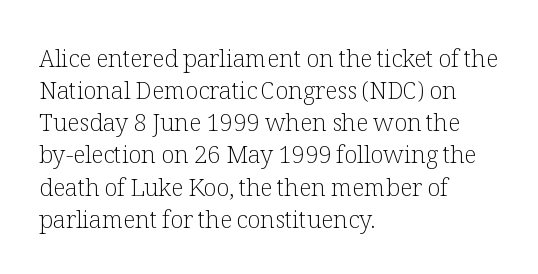
The strip under each line holds only bare page. You could call the tracking neutral — neither tight nor loose. Where is the straight margin? On the left. Upright lettering throughout. The weight tops out at a normal text grade.
